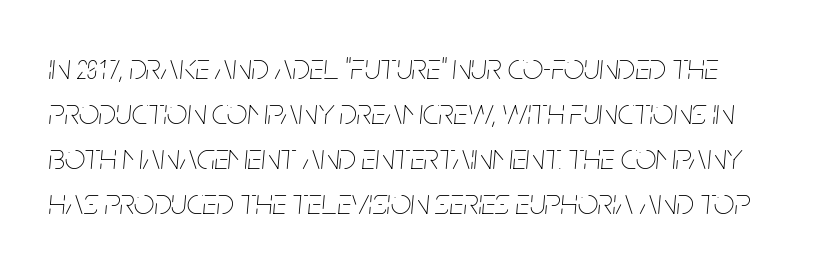
Letter spacing: default. Unbolded letterforms with no extra heft. Each letter keeps its own natural width here, so spacing adapts to shape. One glance says typical: line gaps are just what's usual.
